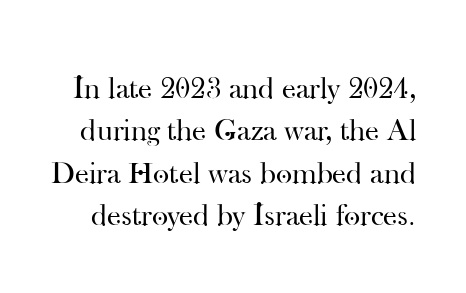
Descenders hang freely into open space. Characters remain perfectly vertical along every line. Regular leading. Bold? No — there's no thickening of the strokes. Here the glyphs are tracked normally, forming tight word shapes.
